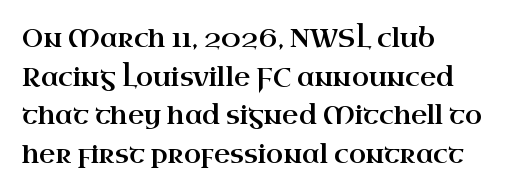
{"italic": "no", "underline": "no", "align": "left", "line_spacing": "normal", "line_spacing_ratio": 1.55, "letter_spacing": "normal", "letter_spacing_em": 0.0, "glyph_px": 25}
